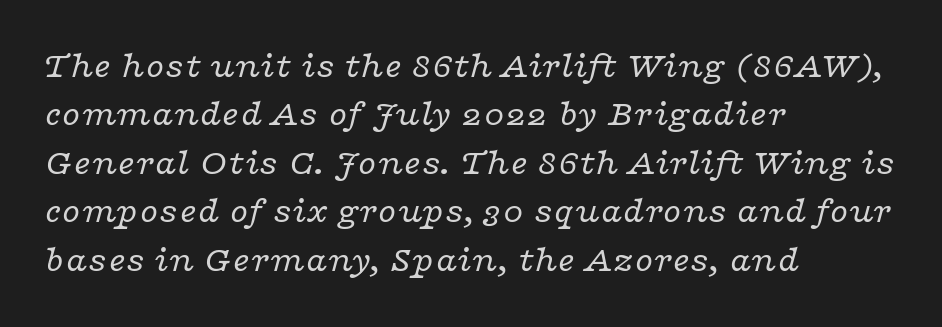
The image shows 37 px regular-weight, wide serif type, italic (leaning right); set left-aligned, normal line spacing (1.31x), normal letter spacing, not underlined; low stroke contrast and a medium x-height.
